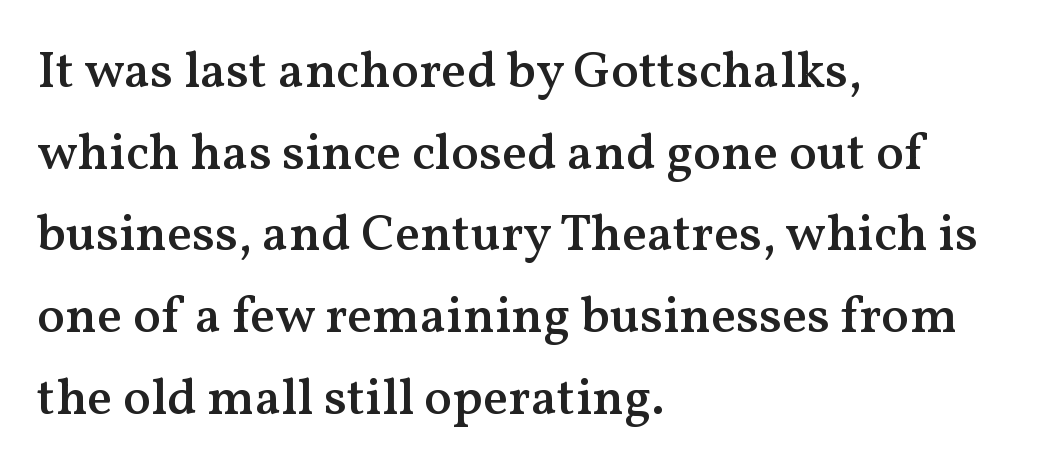
{"serif": "yes", "italic": "no", "bold": "semi", "weight": "semibold", "width": "normal", "stroke_contrast": "medium", "x_height": "medium", "monospaced": "no", "underline": "no", "align": "left", "line_spacing": "normal", "line_spacing_ratio": 1.57, "letter_spacing": "normal", "letter_spacing_em": 0.0, "glyph_px": 52}
